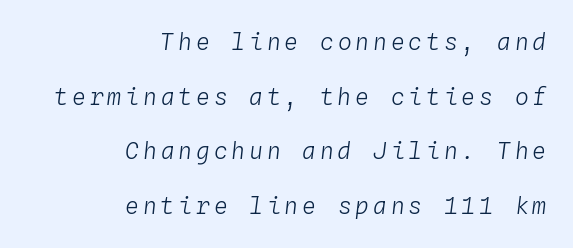
There's an unmistakable incline to the writing here. If you measured baseline to baseline, you'd find a long distance. Short and long lines alike share a common ending point at right. The typeface has the unassuming heft of standard copy or less. Beneath every word, the page is bare.
